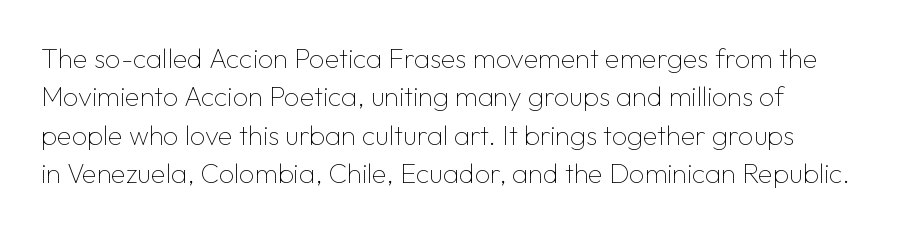
A quiet, ordinary-to-light weight characterises the typeface. No extra tracking has been applied to these lines. The string is rendered with underlining switched off. In terms of posture, this sample is upright.
